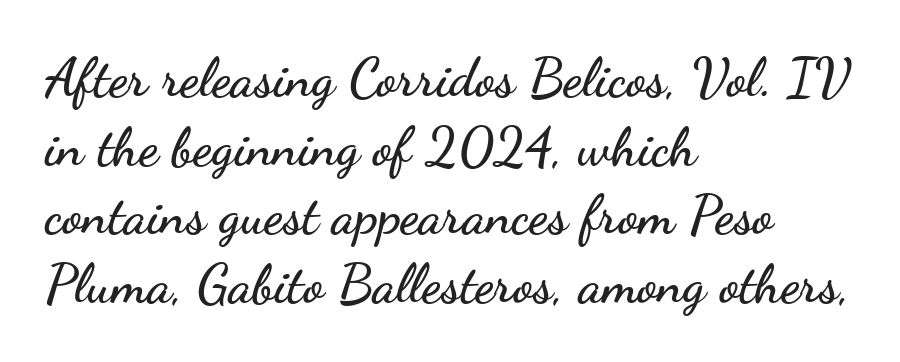
Nobody touched the tracking dial on this one. The face used here is proportionally spaced, like ordinary book or web type. Line starts are locked; line ends wander.
